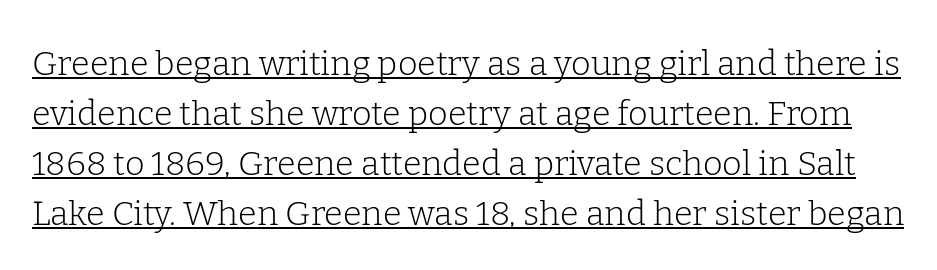
{"serif": "yes", "italic": "no", "bold": "no", "weight": "light", "width": "normal", "stroke_contrast": "low", "x_height": "medium", "monospaced": "no", "underline": "yes", "line_spacing": "normal", "line_spacing_ratio": 1.47, "letter_spacing": "normal", "letter_spacing_em": 0.0, "glyph_px": 34}
